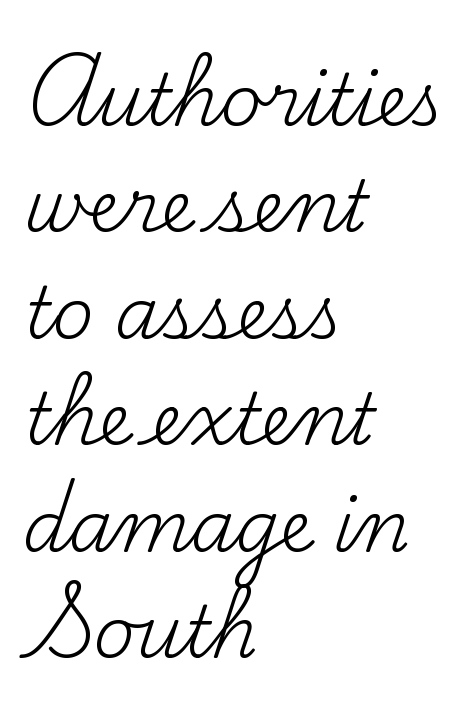
Each line starts at the same left margin while the right side varies. Quick note: interline space is typical. The passage shown is not underscored anywhere. These glyphs show unthickened strokes, regular width or finer. These lines are composed in type with serifs.
